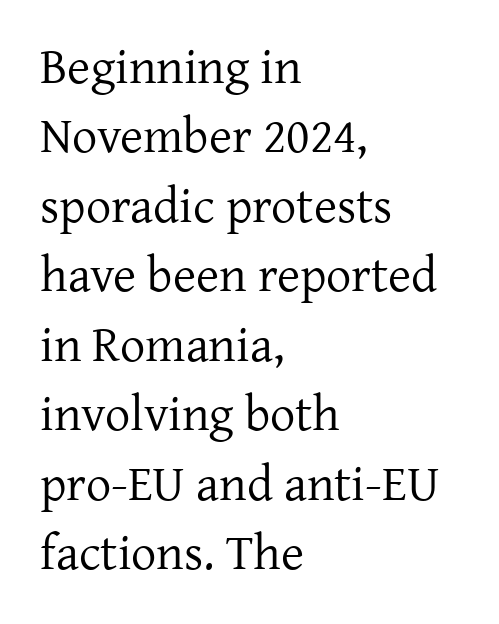
{"serif": "yes", "italic": "no", "bold": "no", "weight": "regular", "width": "normal", "stroke_contrast": "low", "x_height": "medium", "monospaced": "no", "underline": "no", "align": "left", "line_spacing": "normal", "line_spacing_ratio": 1.39, "letter_spacing": "normal", "letter_spacing_em": 0.0, "glyph_px": 50}
